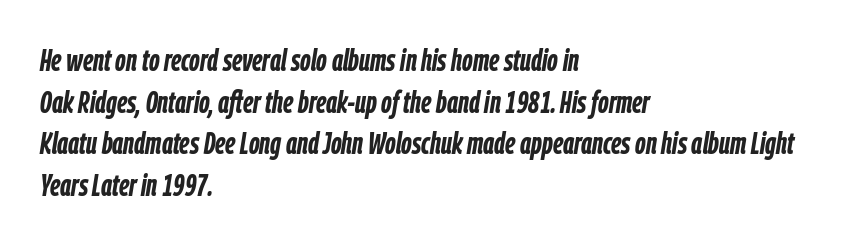
A typesetter would call this proportional, since set widths differ per character. Is there much room between lines? A standard amount, neither cramped nor airy. The lines in this sample share a left origin and differ only in where they stop. How heavy is the stroke? Heavy — this is a bold. The letters are slanted; this is an italic face.
